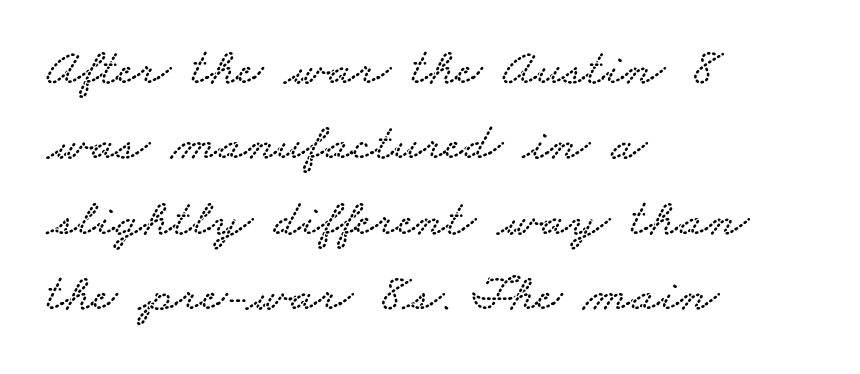
Character widths vary here, with narrow letters taking less room than wide ones. What's the leading like? Ordinary, nothing unusual. The face used here is seriffed, in the tradition of book romans. Words appear dense and cohesive because spacing is normal.
